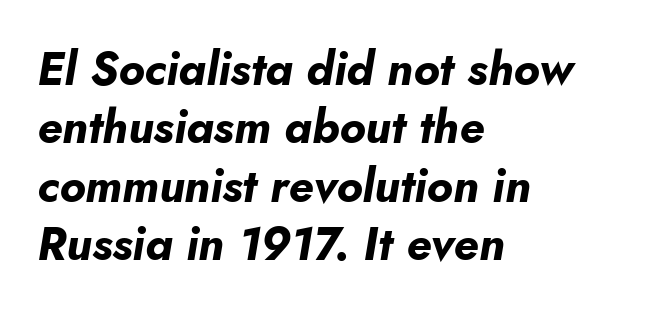
The whole block is typeset with a tilt. Do the characters align in a grid? No, the font is proportional. The tracking reads as untouched default to a designer's eye. Notice how thick the strokes are: this is what a full bold looks like.
